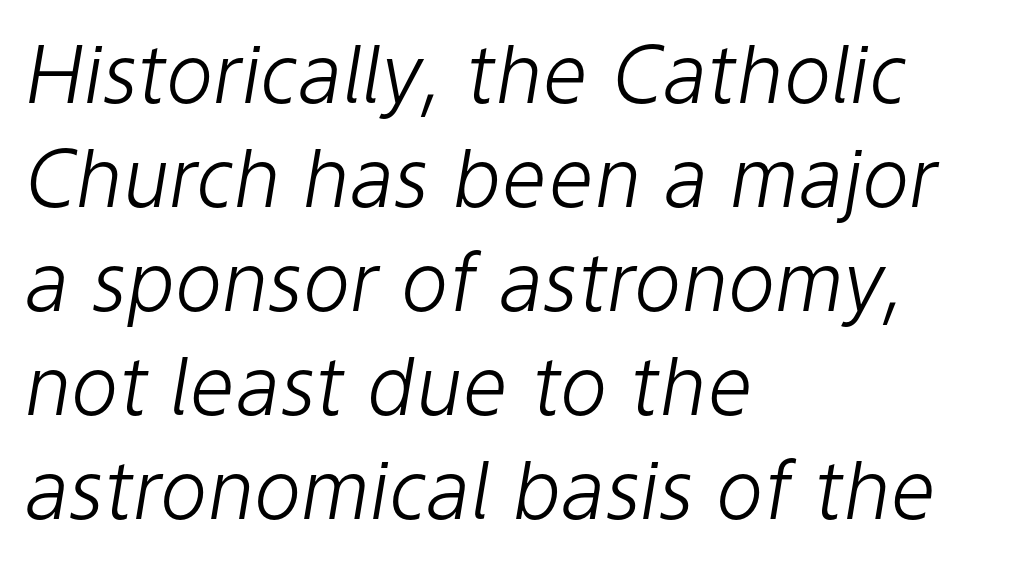
Q: Is the text bold? A: No.
Q: Is the text italic (slanted)? A: Yes, it leans right by about 9 degrees.
Q: Is the text underlined? A: No.
Q: How is the paragraph aligned? A: Left-aligned.
Q: Is the spacing between letters normal or unusually wide? A: Normal.
Q: Is the spacing between lines tight, normal or loose? A: Normal.
Q: Width (condensed, normal, or wide)? A: Normal.
Q: Stroke contrast? A: Low.
Q: x-height? A: Medium.
Q: Monospaced? A: No.
